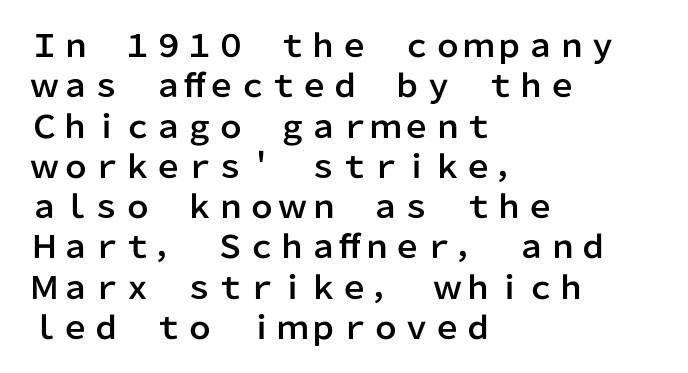
{"serif": "no", "italic": "no", "width": "normal", "stroke_contrast": "low", "x_height": "medium", "monospaced": "no", "underline": "no", "align": "left", "line_spacing": "normal", "line_spacing_ratio": 1.3, "letter_spacing": "normal", "letter_spacing_em": 0.0, "glyph_px": 31}
